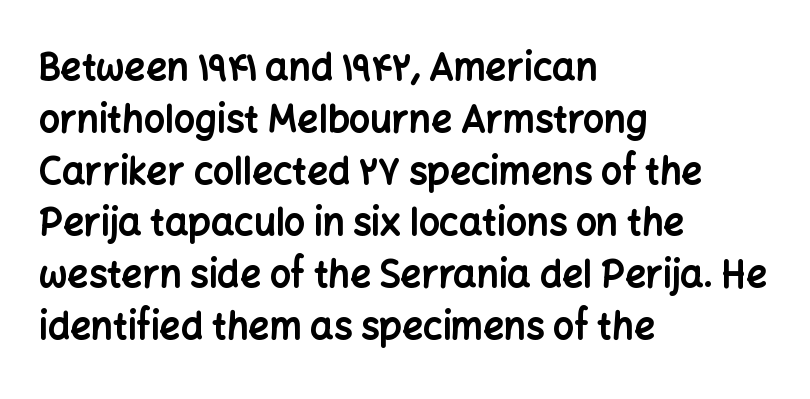
Where is the straight margin? On the left. Descender tails drop into unmarked territory. Students, note that the glyphs here touch the page at normal intervals. Unlike a traditional serif, this face leaves its strokes unadorned. Proportional: the letters do not fall into vertical columns.
